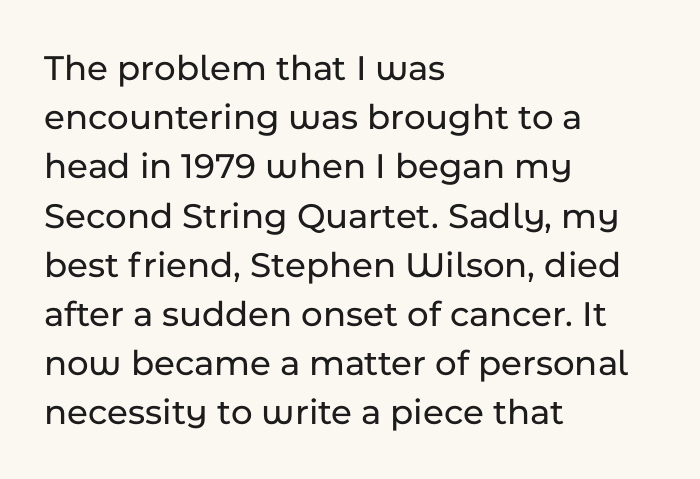
{"serif": "no", "italic": "no", "width": "normal", "stroke_contrast": "low", "x_height": "medium", "monospaced": "no", "underline": "no", "align": "left", "line_spacing": "normal", "line_spacing_ratio": 1.33, "letter_spacing": "normal", "letter_spacing_em": 0.0, "glyph_px": 37}
